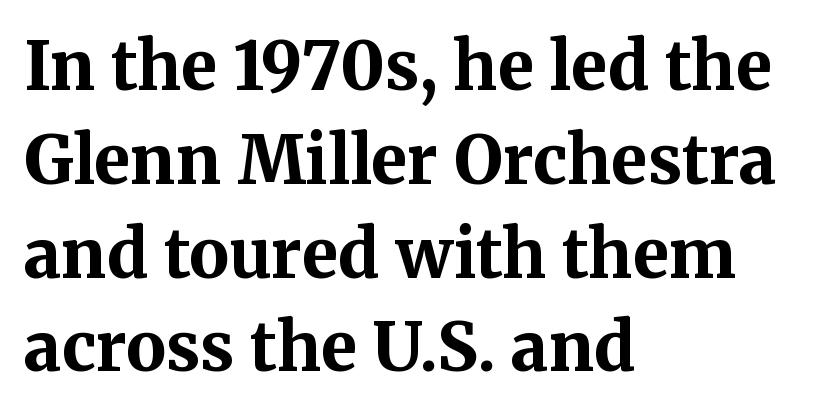
Q: Is the text bold? A: Yes.
Q: Is the text italic (slanted)? A: No, it is upright.
Q: Is the typeface a serif or a sans-serif typeface? A: Serif.
Q: Is the text underlined? A: No.
Q: How is the paragraph aligned? A: Left-aligned.
Q: Is the spacing between letters normal or unusually wide? A: Normal.
Q: Is the spacing between lines tight, normal or loose? A: Normal.
Q: Width (condensed, normal, or wide)? A: Normal.
Q: Stroke contrast? A: Medium.
Q: x-height? A: Medium.
Q: Monospaced? A: No.
